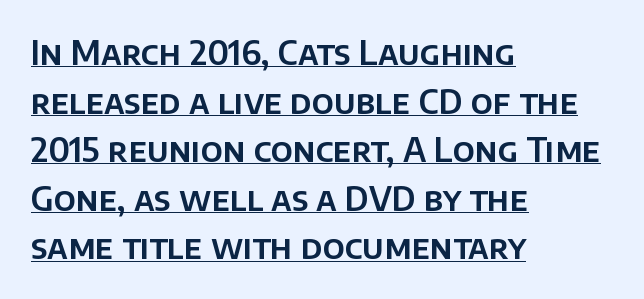
The image shows 33 px sans-serif type, upright; set left-aligned, normal line spacing (1.47x), normal letter spacing, underlined; low stroke contrast and a large x-height.
